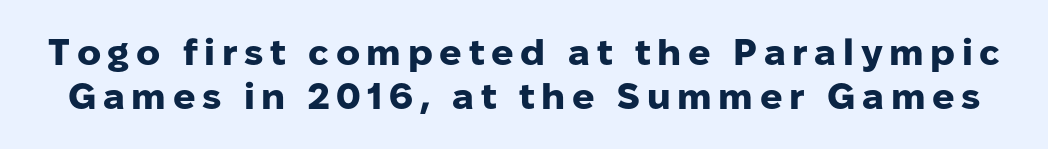
Bare-footed words on every line. Notice how thick the strokes are: this is what a full bold looks like. You could not count columns in this text — the font is proportionally spaced. Unlike italic type, these characters show no tilt at all. To sum up the face: it is a sans, with no serifs.
